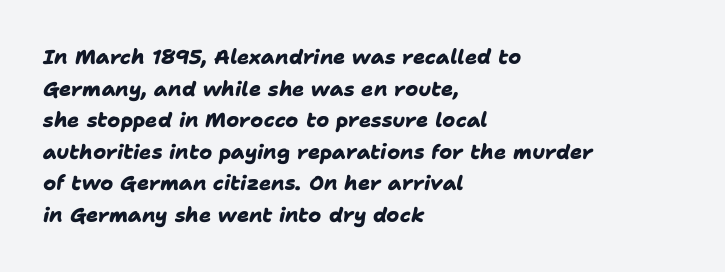
{"bold": "yes", "underline": "no", "align": "left", "line_spacing": "normal", "line_spacing_ratio": 1.58, "letter_spacing": "normal", "letter_spacing_em": 0.0, "glyph_px": 20}
